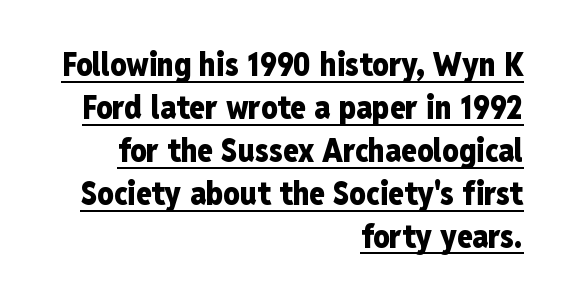
Q: Is the text bold? A: Yes.
Q: Is the text italic (slanted)? A: No, it is upright.
Q: Is the typeface a serif or a sans-serif typeface? A: Sans-serif.
Q: Is the text underlined? A: Yes.
Q: How is the paragraph aligned? A: Right-aligned.
Q: Is the spacing between letters normal or unusually wide? A: Normal.
Q: Is the spacing between lines tight, normal or loose? A: Normal.
Q: Width (condensed, normal, or wide)? A: Condensed.
Q: Stroke contrast? A: Low.
Q: x-height? A: Medium.
Q: Monospaced? A: No.
